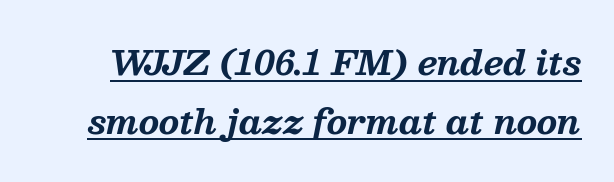
{"serif": "yes", "italic": "yes", "lean": "right", "slant_degrees": 13, "bold": "yes", "weight": "bold", "width": "normal", "stroke_contrast": "medium", "x_height": "medium", "monospaced": "no", "underline": "yes", "line_spacing_ratio": 1.78, "letter_spacing": "normal", "letter_spacing_em": 0.0, "glyph_px": 33}
